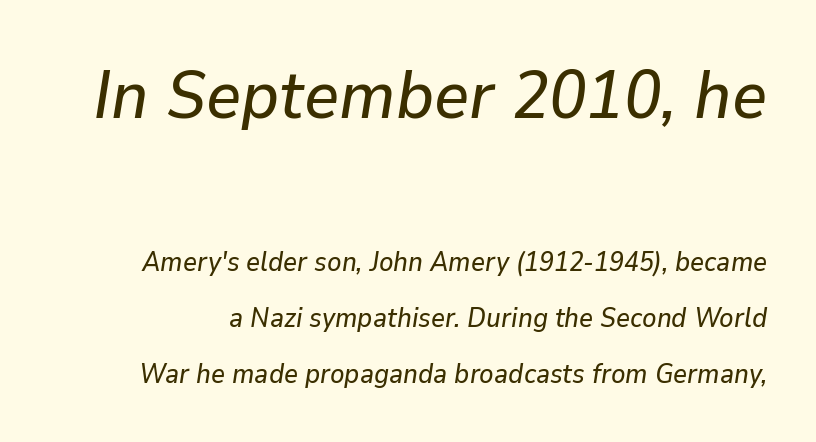
Q: Is the text italic (slanted)? A: Yes, it leans right by about 9 degrees.
Q: Is the text underlined? A: No.
Q: Is the spacing between letters normal or unusually wide? A: Normal.
Q: Is the spacing between lines tight, normal or loose? A: Loose.
Q: Which block of text is set in a larger size, the first (top) or the second (bottom)? A: The first (top) one.
Q: Width (condensed, normal, or wide)? A: Normal.
Q: Stroke contrast? A: Low.
Q: x-height? A: Medium.
Q: Monospaced? A: No.
